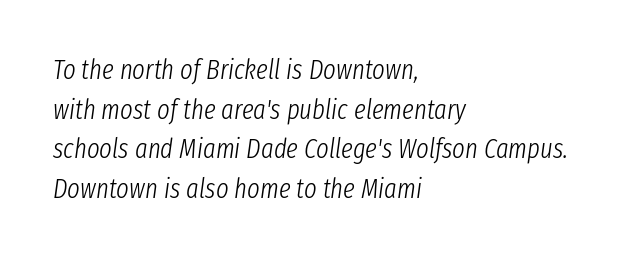
Q: Is the text bold? A: No.
Q: Is the text italic (slanted)? A: Yes, it leans right by about 8 degrees.
Q: Is the text underlined? A: No.
Q: How is the paragraph aligned? A: Left-aligned.
Q: Is the spacing between letters normal or unusually wide? A: Normal.
Q: Is the spacing between lines tight, normal or loose? A: Normal.
